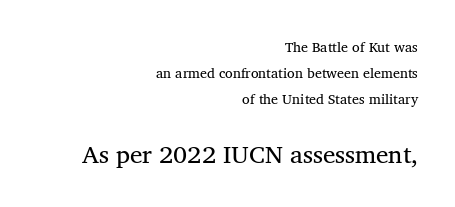
{"italic": "no", "bold": "no", "underline": "no", "align": "right", "line_spacing_ratio": 1.87, "letter_spacing": "normal", "letter_spacing_em": 0.0, "larger_block": "second", "size_ratio": 1.79, "glyph_px": 25}
